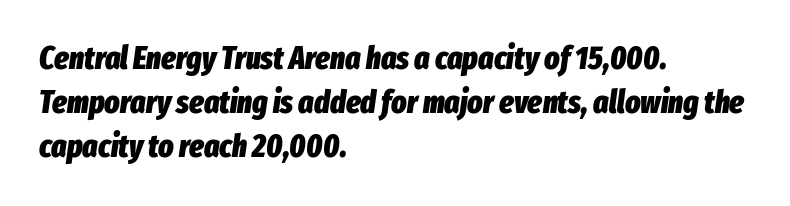
The image shows 32 px heavy, condensed type, italic (leaning right); set left-aligned, normal line spacing (1.38x), normal letter spacing, not underlined; low stroke contrast and a medium x-height.
